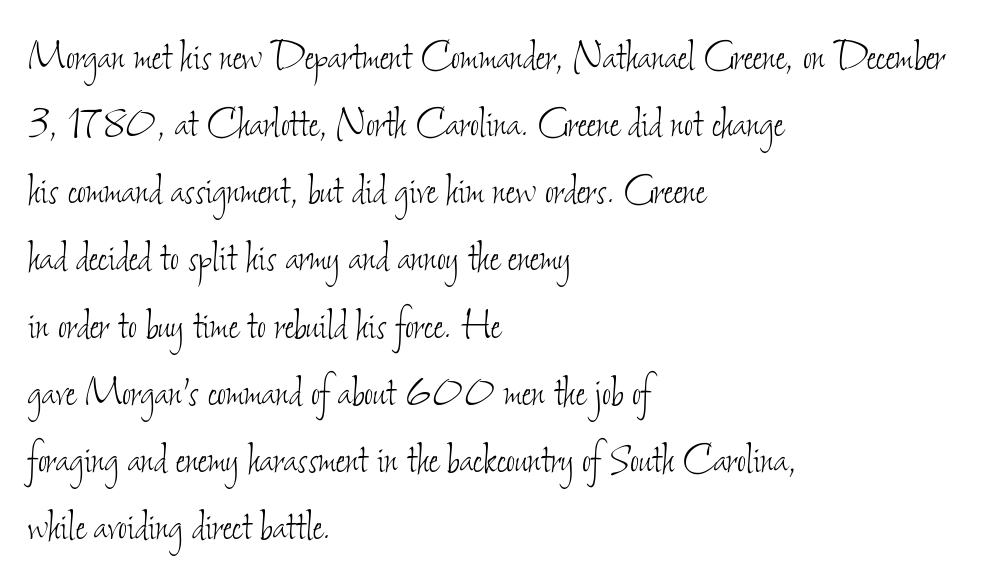
Is the type heavy? It reads as light-to-regular instead. Layout note: lines flush left. Underline: absent. The leading is moderate, giving the passage an even texture. Proportional: the letters do not fall into vertical columns. The type is set solid horizontally, with unmodified tracking.
